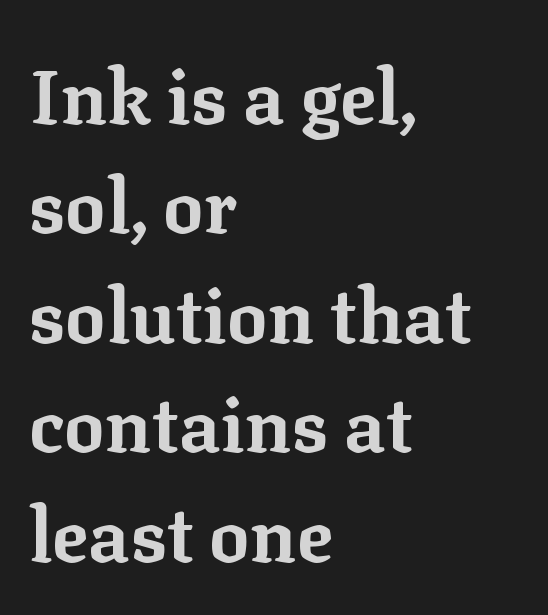
Is there any slant? The stems are plumb. The zone under the glyphs is completely vacant. The space between consecutive lines is moderate. Yep, those are serifs on the letters. Plenty of ink on the page — the face is bold. This sample uses plain, unmodified letter spacing.
